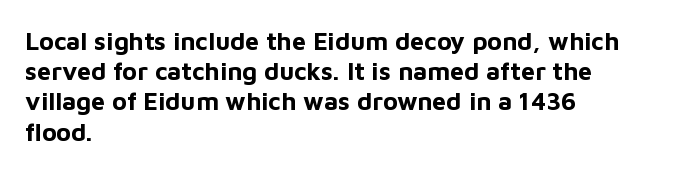
The passage shown is emphatically bold. The space directly below the letters is spotless. Tracking here is standard; glyphs follow each other at the usual distance. Where is the straight margin? On the left.
